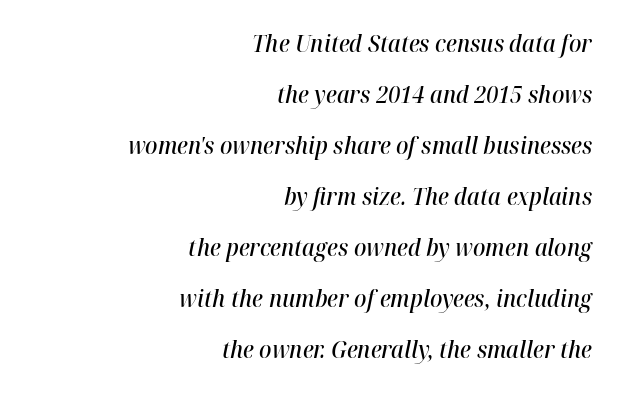
The lines are quadded right. Moderately thickened strokes mark this as semibold type. Emphasis-style slanted type is in use. The zone under the glyphs is completely vacant. The passage shown has conventional tracking throughout.
